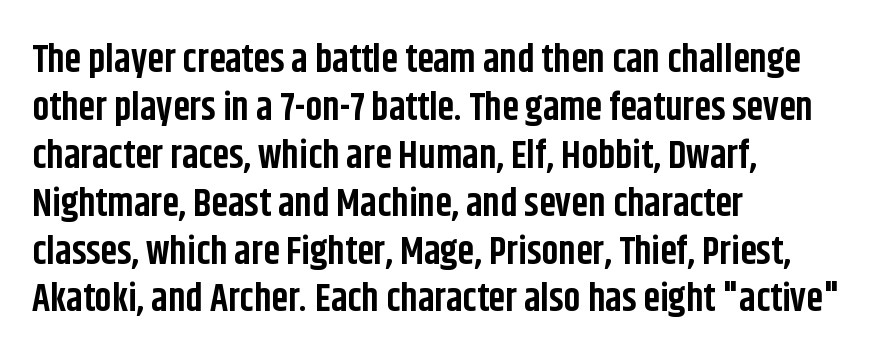
{"serif": "no", "italic": "no", "bold": "yes", "weight": "bold", "width": "condensed", "stroke_contrast": "low", "x_height": "large", "monospaced": "no", "underline": "no", "align": "left", "line_spacing": "normal", "line_spacing_ratio": 1.26, "letter_spacing": "normal", "letter_spacing_em": 0.0, "glyph_px": 38}
